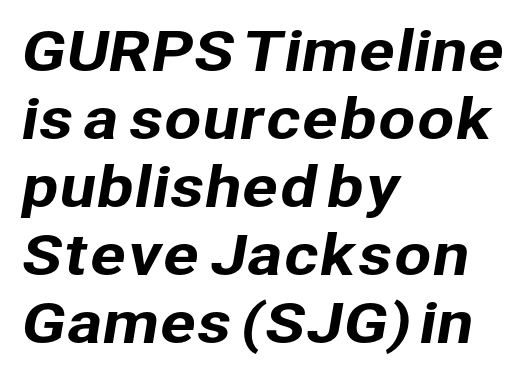
Q: Is the typeface a serif or a sans-serif typeface? A: Sans-serif.
Q: Is the text underlined? A: No.
Q: How is the paragraph aligned? A: Left-aligned.
Q: Is the spacing between letters normal or unusually wide? A: Normal.
Q: Is the spacing between lines tight, normal or loose? A: Normal.
Q: Width (condensed, normal, or wide)? A: Normal.
Q: Stroke contrast? A: Low.
Q: x-height? A: Medium.
Q: Monospaced? A: No.
